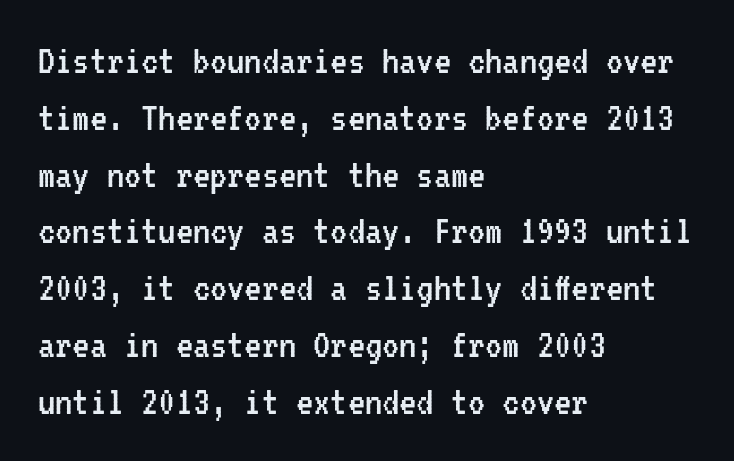
Q: Is the text bold? A: No.
Q: Is the text italic (slanted)? A: No, it is upright.
Q: Is the typeface a serif or a sans-serif typeface? A: Sans-serif.
Q: Is the text underlined? A: No.
Q: How is the paragraph aligned? A: Left-aligned.
Q: Is the spacing between letters normal or unusually wide? A: Normal.
Q: Is the spacing between lines tight, normal or loose? A: Normal.
Q: Width (condensed, normal, or wide)? A: Condensed.
Q: Stroke contrast? A: Low.
Q: x-height? A: Medium.
Q: Monospaced? A: Yes.
